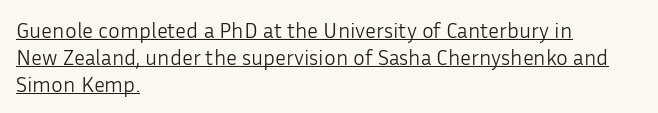
The image shows 22 px text type, upright; set left-aligned, line spacing 1.22x, normal letter spacing, underlined.
